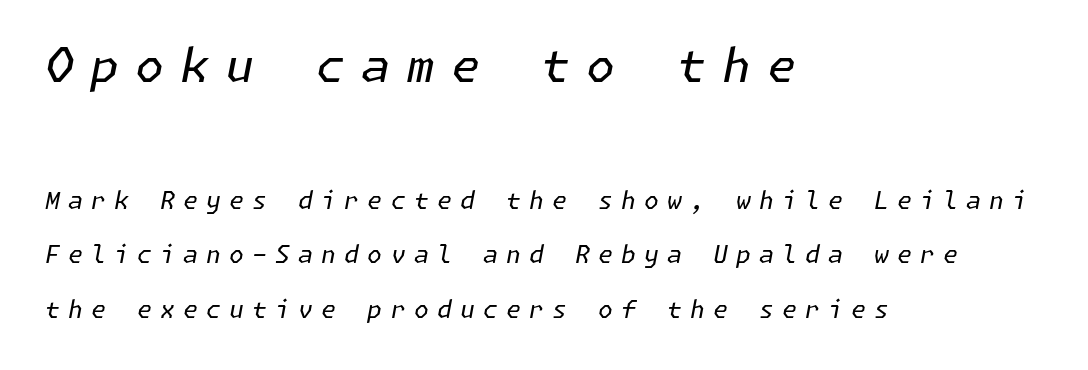
Visually, the top section dominates because its glyphs are scaled up. Widely set lines give the paragraph a tall, airy silhouette. The lines are quadded left. Yep, that's italic — everything's leaning.
